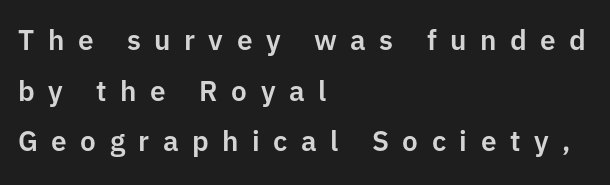
The image shows 28 px sans-serif type, upright; set left-aligned, line spacing 1.81x, unusually wide letter spacing (+0.48 em), not underlined; low stroke contrast and a medium x-height.
